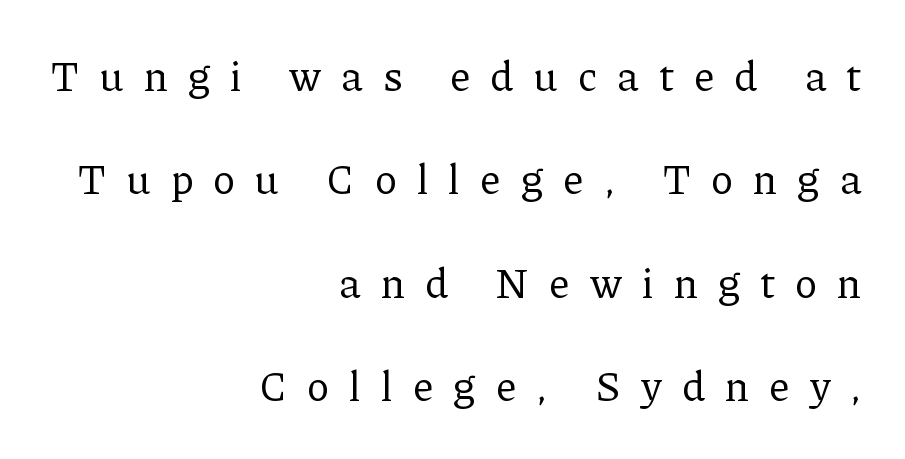
Stroke mass is kept to a normal reading level or below. The space directly below the letters is spotless. These lines are rendered in a variable-pitch font. Compared with typical body copy, the letter spacing here is much looser. Every row of glyphs terminates at an identical x-position on the right. The font's upright variant was chosen for this text.
